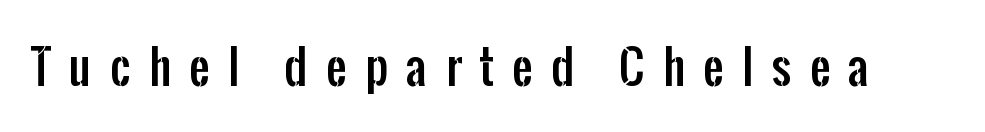
Q: Is the text italic (slanted)? A: No, it is upright.
Q: Is the typeface a serif or a sans-serif typeface? A: Sans-serif.
Q: Is the text underlined? A: No.
Q: Is the spacing between letters normal or unusually wide? A: Unusually wide.
Q: Width (condensed, normal, or wide)? A: Condensed.
Q: Stroke contrast? A: Low.
Q: x-height? A: Medium.
Q: Monospaced? A: No.
